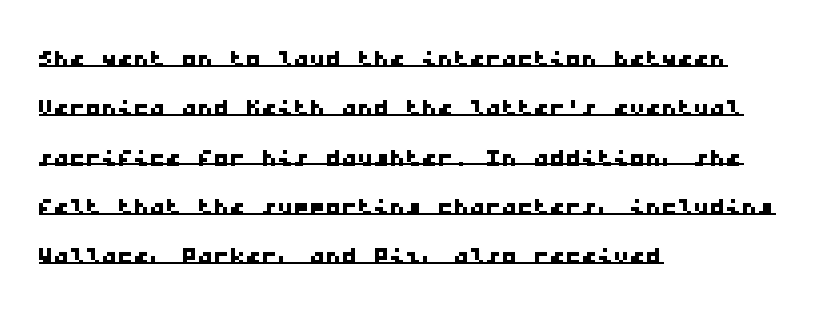
Q: Is the typeface a serif or a sans-serif typeface? A: Sans-serif.
Q: Is the text underlined? A: Yes.
Q: How is the paragraph aligned? A: Left-aligned.
Q: Is the spacing between letters normal or unusually wide? A: Normal.
Q: Is the spacing between lines tight, normal or loose? A: Normal.
Q: Width (condensed, normal, or wide)? A: Wide.
Q: Stroke contrast? A: Low.
Q: x-height? A: Medium.
Q: Monospaced? A: Yes.
